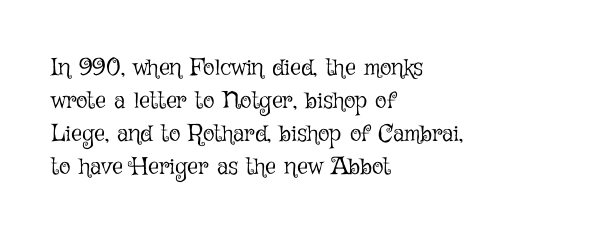
The image shows 24 px text type, upright; set left-aligned, normal line spacing (1.37x), normal letter spacing, not underlined.
